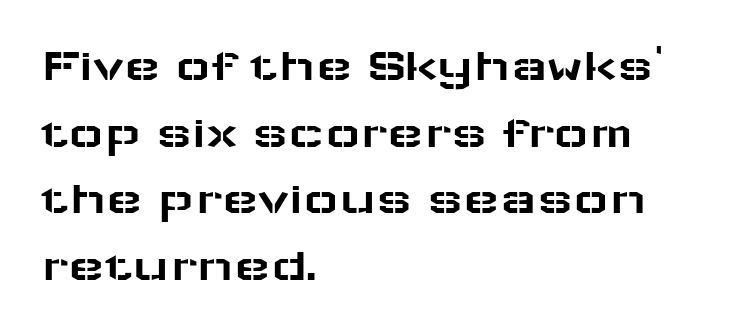
{"serif": "no", "italic": "no", "width": "wide", "stroke_contrast": "low", "x_height": "medium", "monospaced": "no", "underline": "no", "align": "left", "line_spacing": "normal", "line_spacing_ratio": 1.39, "letter_spacing": "normal", "letter_spacing_em": 0.0, "glyph_px": 48}
